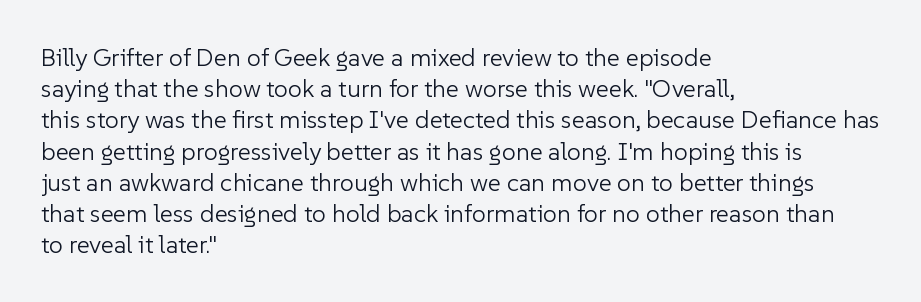
Q: Is the text bold? A: No.
Q: Is the text italic (slanted)? A: No, it is upright.
Q: Is the text underlined? A: No.
Q: How is the paragraph aligned? A: Left-aligned.
Q: Is the spacing between letters normal or unusually wide? A: Normal.
Q: Is the spacing between lines tight, normal or loose? A: Normal.
